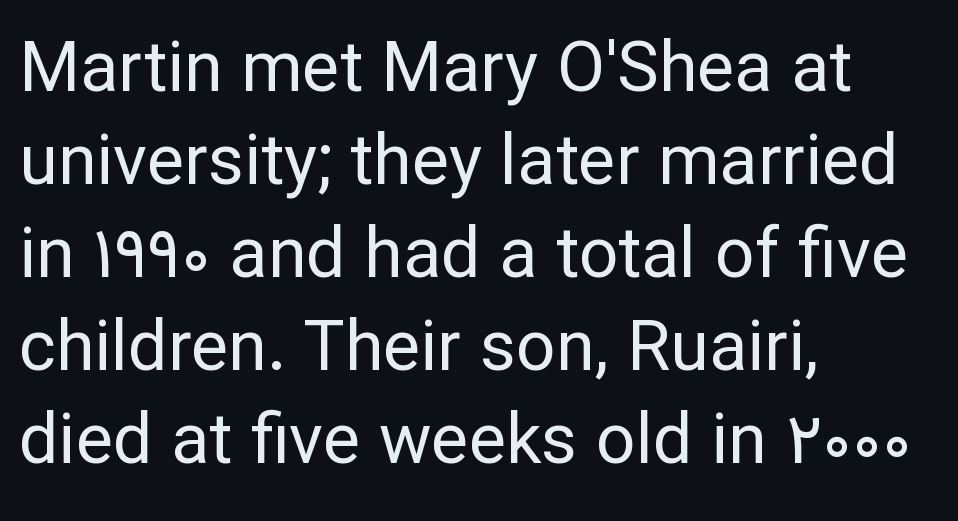
The image shows 70 px regular-weight sans-serif type, upright; set left-aligned, normal line spacing (1.33x), normal letter spacing, not underlined; low stroke contrast and a medium x-height.
